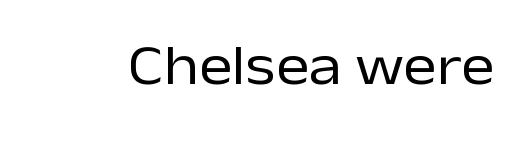
The words here are not underlined. Observe the ordinary spacing: letters are neighbours, not strangers. To sum up the face: it is a sans, with no serifs. This is the regular roman posture of the typeface. Think of a printed novel: that variable character pitch is what you see here.
